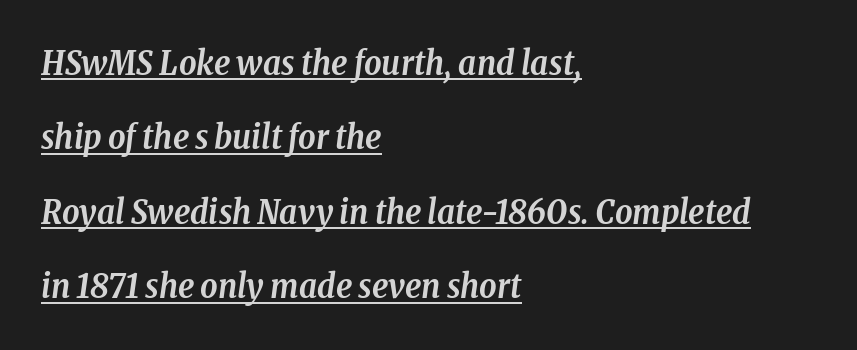
The image shows 34 px semibold, condensed serif type, italic (leaning right); set left-aligned, loose line spacing (2.19x), normal letter spacing, underlined; low stroke contrast and a medium x-height.
